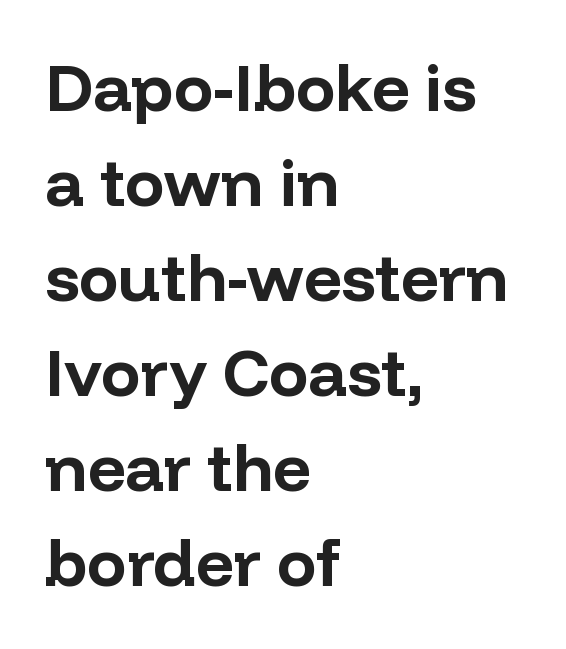
Q: Is the text bold? A: Yes.
Q: Is the text italic (slanted)? A: No, it is upright.
Q: Is the typeface a serif or a sans-serif typeface? A: Sans-serif.
Q: Is the text underlined? A: No.
Q: How is the paragraph aligned? A: Left-aligned.
Q: Is the spacing between letters normal or unusually wide? A: Normal.
Q: Is the spacing between lines tight, normal or loose? A: Normal.
Q: Width (condensed, normal, or wide)? A: Normal.
Q: Stroke contrast? A: Low.
Q: x-height? A: Medium.
Q: Monospaced? A: No.
